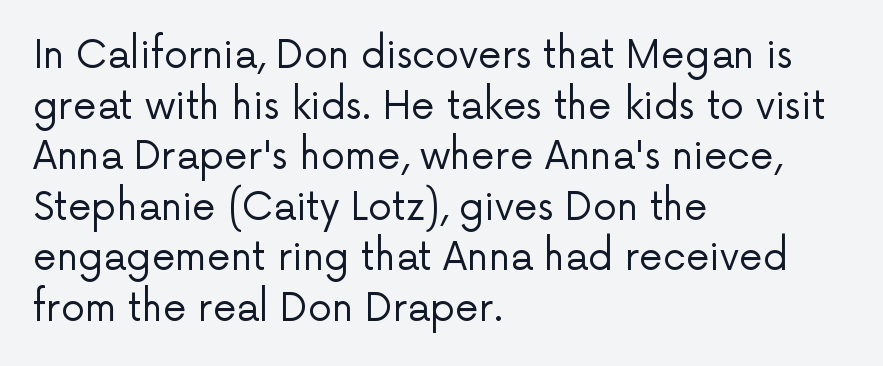
{"serif": "no", "italic": "no", "bold": "no", "weight": "regular", "width": "normal", "stroke_contrast": "low", "x_height": "medium", "monospaced": "no", "underline": "no", "align": "left", "line_spacing": "normal", "line_spacing_ratio": 1.33, "letter_spacing": "normal", "letter_spacing_em": 0.0, "glyph_px": 38}
